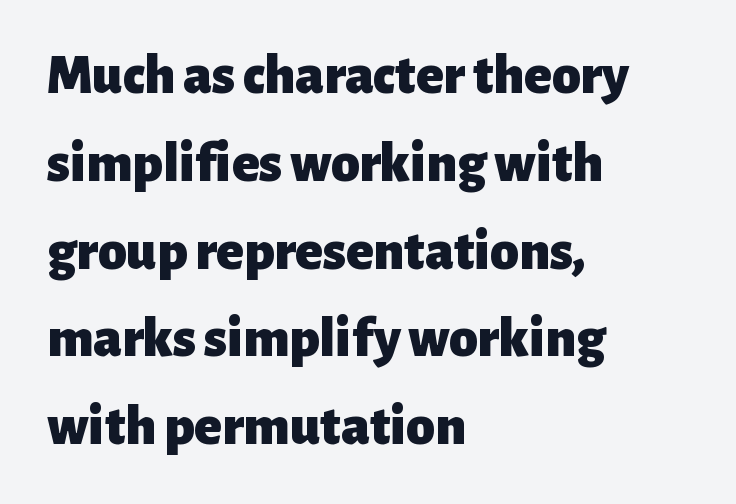
{"serif": "no", "italic": "no", "bold": "yes", "weight": "heavy", "width": "normal", "stroke_contrast": "low", "x_height": "medium", "monospaced": "no", "underline": "no", "align": "left", "line_spacing": "normal", "line_spacing_ratio": 1.54, "letter_spacing": "normal", "letter_spacing_em": 0.0, "glyph_px": 57}
